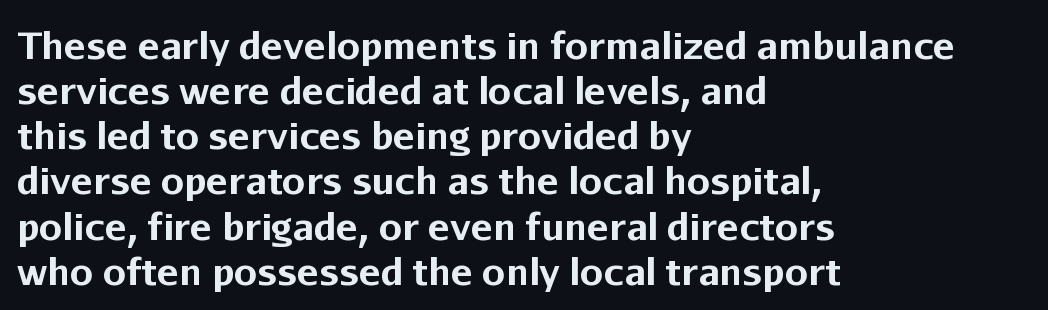
Q: Is the text bold? A: Yes.
Q: Is the text italic (slanted)? A: No, it is upright.
Q: Is the typeface a serif or a sans-serif typeface? A: Sans-serif.
Q: Is the text underlined? A: No.
Q: How is the paragraph aligned? A: Left-aligned.
Q: Is the spacing between letters normal or unusually wide? A: Normal.
Q: Width (condensed, normal, or wide)? A: Normal.
Q: Stroke contrast? A: Low.
Q: x-height? A: Medium.
Q: Monospaced? A: No.
